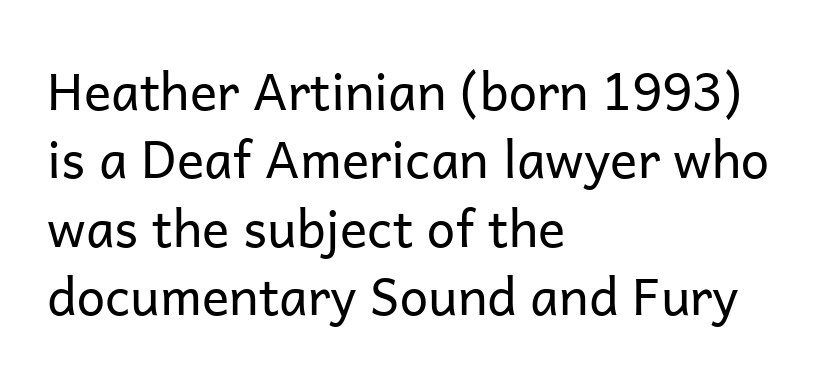
Q: Is the text bold? A: No.
Q: Is the text italic (slanted)? A: No, it is upright.
Q: Is the typeface a serif or a sans-serif typeface? A: Sans-serif.
Q: Is the text underlined? A: No.
Q: How is the paragraph aligned? A: Left-aligned.
Q: Is the spacing between letters normal or unusually wide? A: Normal.
Q: Is the spacing between lines tight, normal or loose? A: Normal.
Q: Width (condensed, normal, or wide)? A: Normal.
Q: Stroke contrast? A: Low.
Q: x-height? A: Medium.
Q: Monospaced? A: No.
